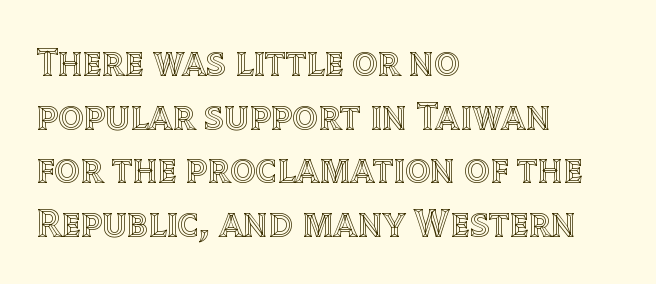
{"italic": "no", "width": "normal", "x_height": "large", "monospaced": "no", "underline": "no", "align": "left", "line_spacing": "normal", "line_spacing_ratio": 1.34, "letter_spacing": "normal", "letter_spacing_em": 0.0, "glyph_px": 40}
